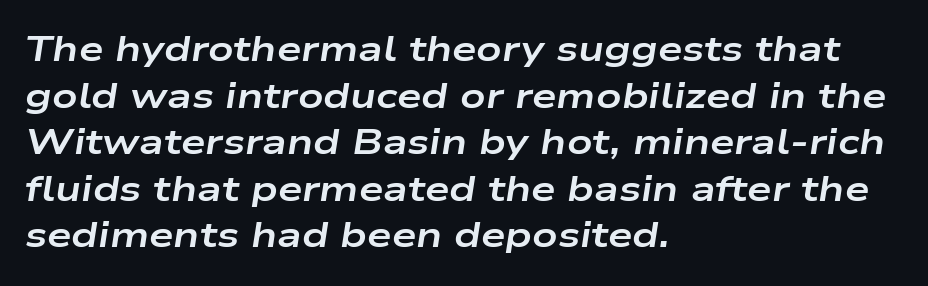
Q: Is the text bold? A: Yes.
Q: Is the text italic (slanted)? A: Yes, it leans right by about 9 degrees.
Q: Is the text underlined? A: No.
Q: How is the paragraph aligned? A: Left-aligned.
Q: Is the spacing between letters normal or unusually wide? A: Normal.
Q: Is the spacing between lines tight, normal or loose? A: Normal.
Q: Width (condensed, normal, or wide)? A: Wide.
Q: Stroke contrast? A: Low.
Q: x-height? A: Medium.
Q: Monospaced? A: No.
